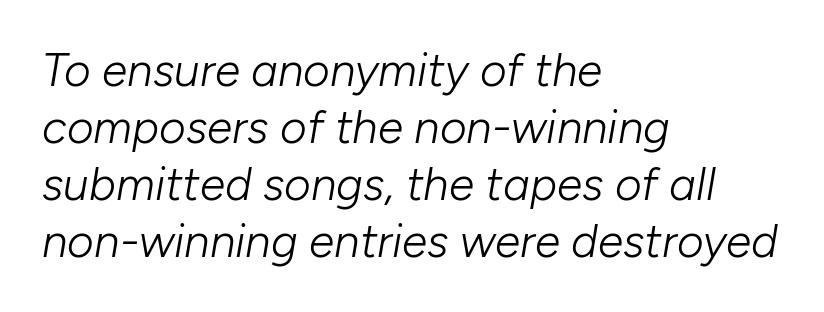
Q: Is the text bold? A: No.
Q: Is the text italic (slanted)? A: Yes, it leans right by about 10 degrees.
Q: Is the text underlined? A: No.
Q: How is the paragraph aligned? A: Left-aligned.
Q: Is the spacing between letters normal or unusually wide? A: Normal.
Q: Width (condensed, normal, or wide)? A: Normal.
Q: Stroke contrast? A: Low.
Q: x-height? A: Medium.
Q: Monospaced? A: No.
